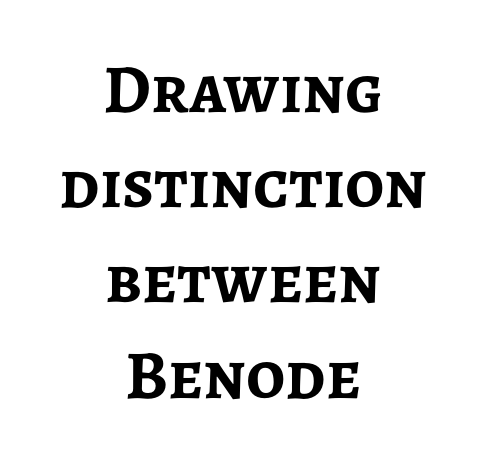
It's the straight-up-and-down kind of type. Character widths vary here, with narrow letters taking less room than wide ones. The gaps between neighbouring characters are ordinary and unremarkable. Is the block centered? Yes — each line is placed symmetrically about the middle. A sans-serif font was chosen for this passage.
